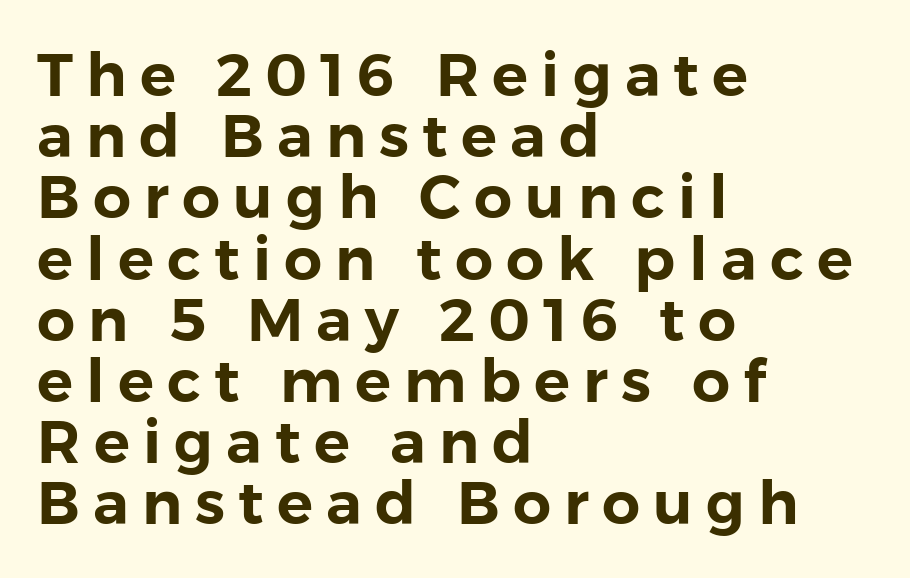
The image shows 60 px sans-serif type, upright; set left-aligned, tight line spacing (1.02x), unusually wide letter spacing (+0.22 em), not underlined; a medium x-height.
